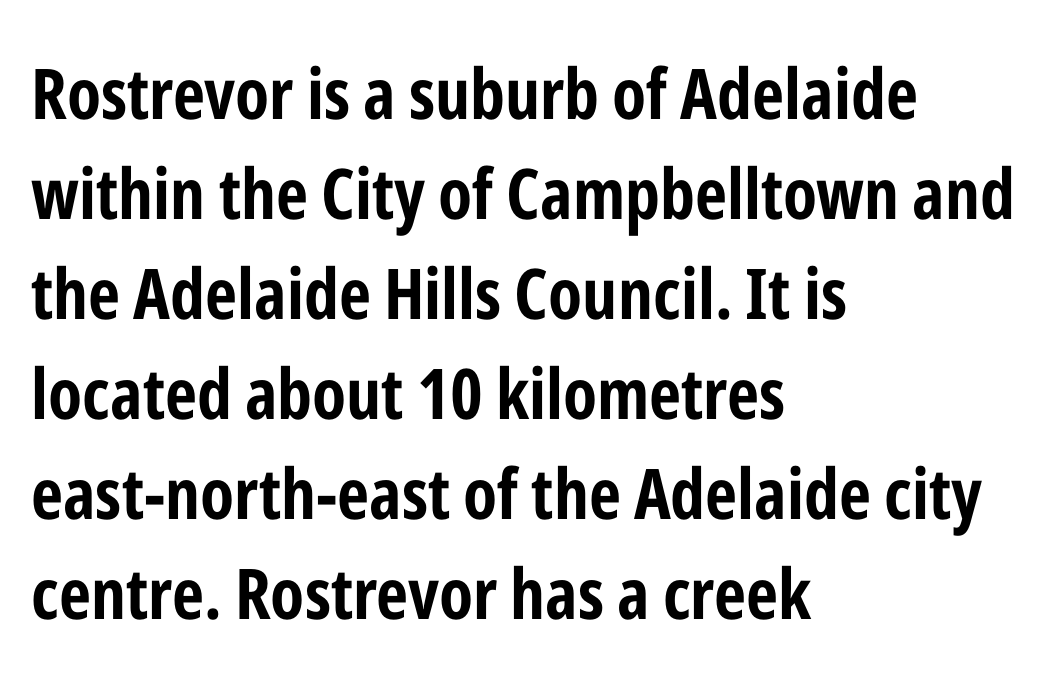
The image shows 70 px bold, condensed sans-serif type, upright; set left-aligned, normal line spacing (1.43x), normal letter spacing, not underlined; low stroke contrast and a medium x-height.
